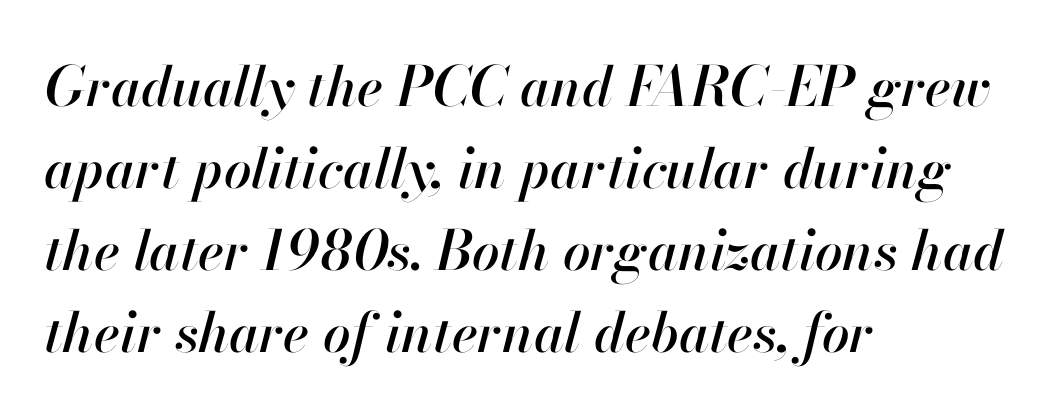
{"italic": "yes", "lean": "right", "slant_degrees": 13, "width": "normal", "stroke_contrast": "high", "x_height": "small", "monospaced": "no", "underline": "no", "align": "left", "line_spacing": "normal", "line_spacing_ratio": 1.49, "letter_spacing": "normal", "letter_spacing_em": 0.0, "glyph_px": 55}
